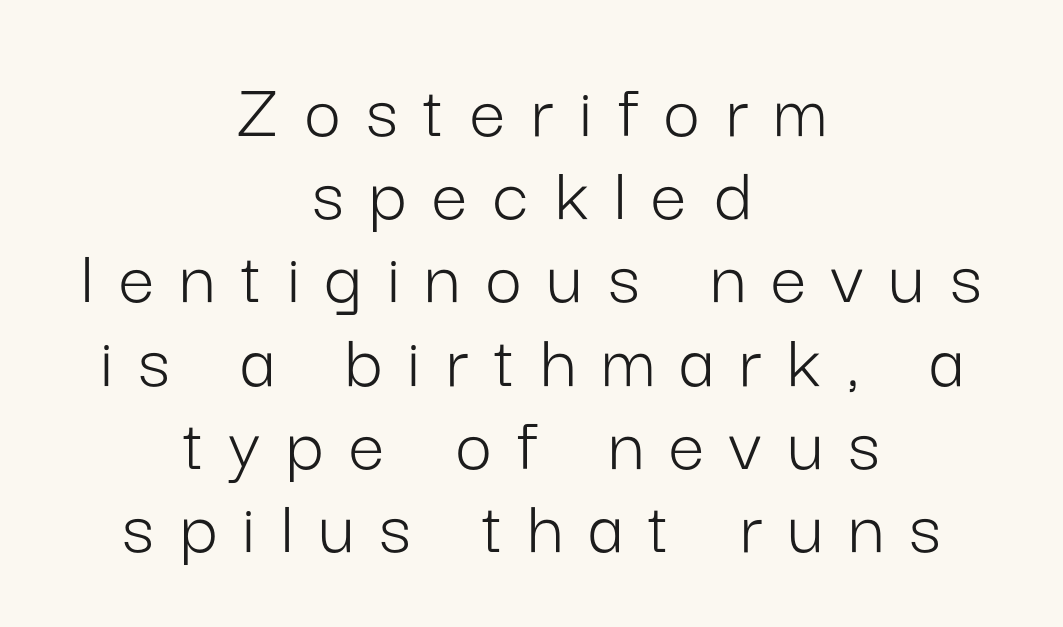
{"serif": "no", "italic": "no", "bold": "no", "weight": "light", "width": "normal", "stroke_contrast": "low", "x_height": "medium", "monospaced": "no", "underline": "no", "align": "center", "line_spacing": "tight", "line_spacing_ratio": 1.04, "letter_spacing": "wide", "letter_spacing_em": 0.32, "glyph_px": 80}
